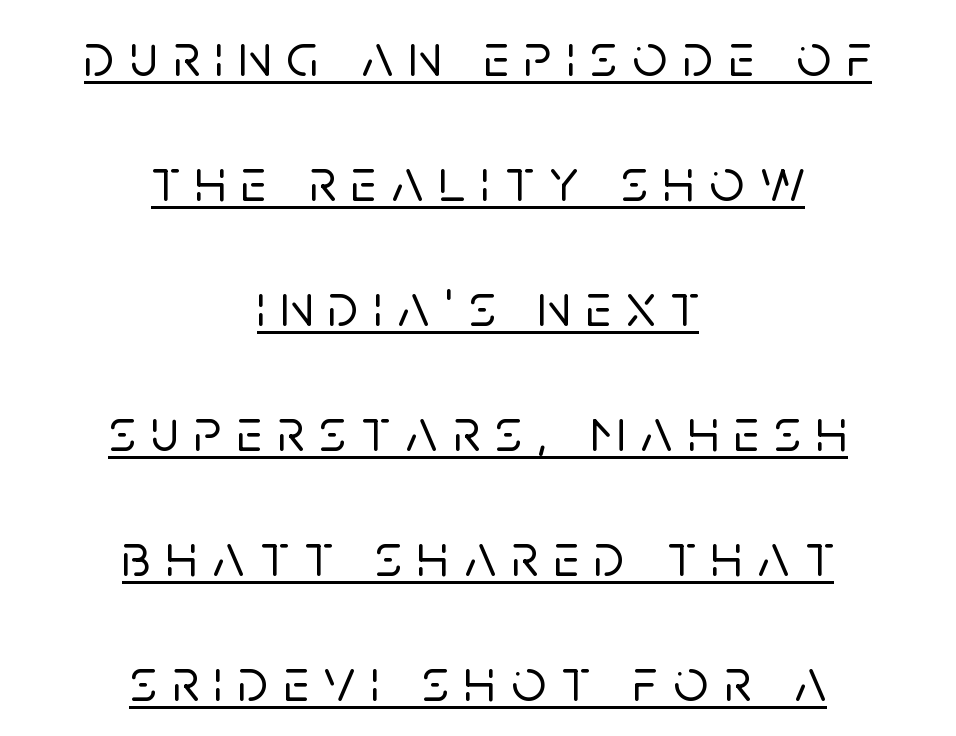
Q: Is the text italic (slanted)? A: No, it is upright.
Q: Is the typeface a serif or a sans-serif typeface? A: Sans-serif.
Q: Is the text underlined? A: Yes.
Q: How is the paragraph aligned? A: Centered.
Q: Is the spacing between letters normal or unusually wide? A: Unusually wide.
Q: Is the spacing between lines tight, normal or loose? A: Loose.
Q: Width (condensed, normal, or wide)? A: Normal.
Q: Stroke contrast? A: Low.
Q: x-height? A: Large.
Q: Monospaced? A: No.
